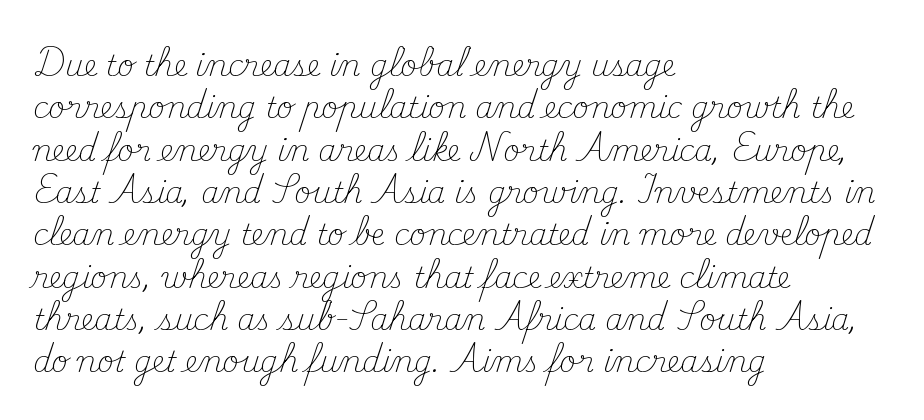
{"serif": "yes", "bold": "no", "weight": "light", "width": "normal", "stroke_contrast": "medium", "x_height": "small", "monospaced": "no", "underline": "no", "align": "left", "line_spacing": "normal", "line_spacing_ratio": 1.46, "letter_spacing": "normal", "letter_spacing_em": 0.0, "glyph_px": 29}
